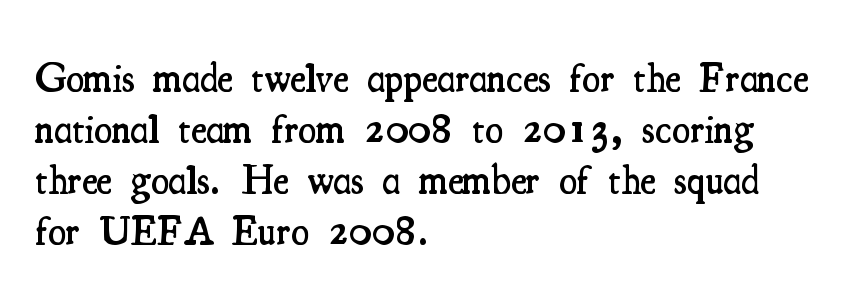
The image shows 41 px semibold, condensed serif type, upright; set left-aligned, line spacing 1.24x, normal letter spacing, not underlined; medium stroke contrast and a small x-height.
